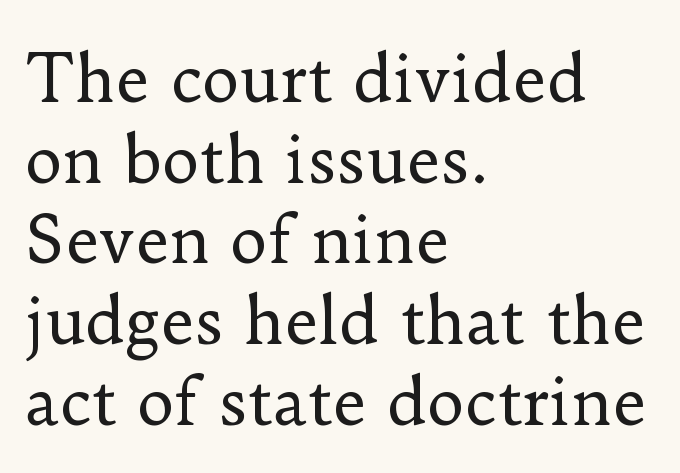
The specimen omits any rule beneath the text block's lines. Honestly, the letter spacing is just normal — you wouldn't notice it. The font's upright variant was chosen for this text. Is this a fixed-width face? No — the glyphs have proportional, varying widths.
